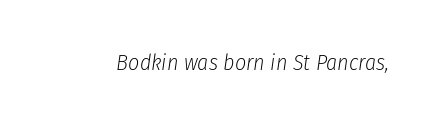
The letterforms sit shoulder to shoulder at normal distance. Each row of text sits above clean, open space. Posture: slanted. Weight: regular or lighter.
